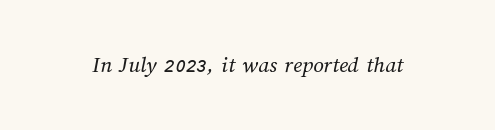
{"bold": "no", "underline": "no", "letter_spacing": "normal", "letter_spacing_em": 0.0, "glyph_px": 23}
